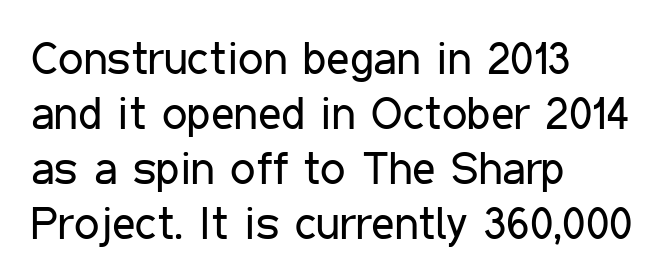
The image shows 45 px regular-weight, condensed sans-serif type, upright; set left-aligned, line spacing 1.22x, normal letter spacing, not underlined; low stroke contrast and a medium x-height.
